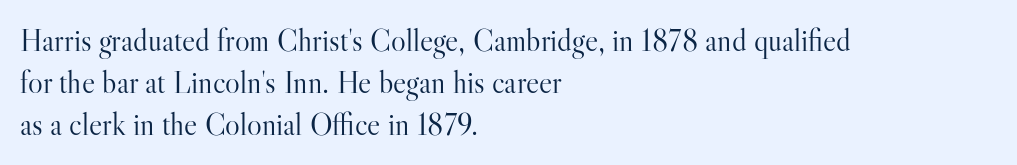
{"serif": "yes", "italic": "no", "bold": "no", "weight": "light", "width": "normal", "stroke_contrast": "high", "x_height": "small", "monospaced": "no", "underline": "no", "align": "left", "line_spacing": "normal", "line_spacing_ratio": 1.36, "letter_spacing": "normal", "letter_spacing_em": 0.0, "glyph_px": 31}
